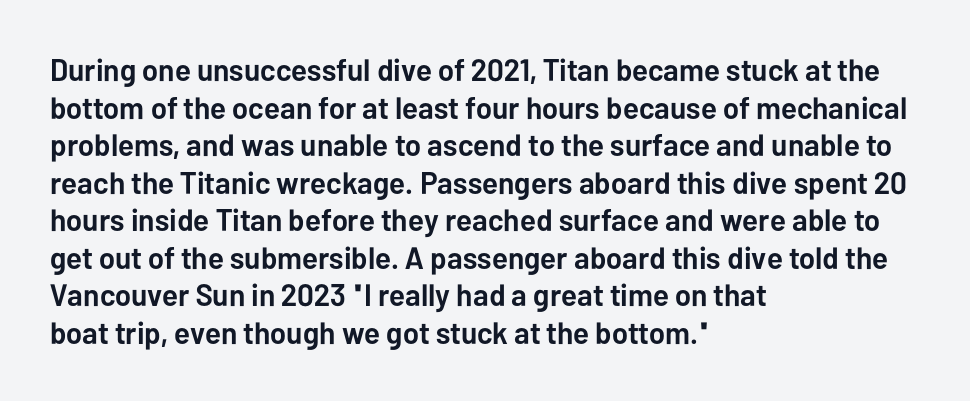
Compared with a centered layout, this one pins lines to the left instead. Every letter is thick-stroked: bold, no question. The area under the type is left untouched. The passage shown is typed in a proportional face where columns would drift. Students, note that the glyphs here touch the page at normal intervals.
